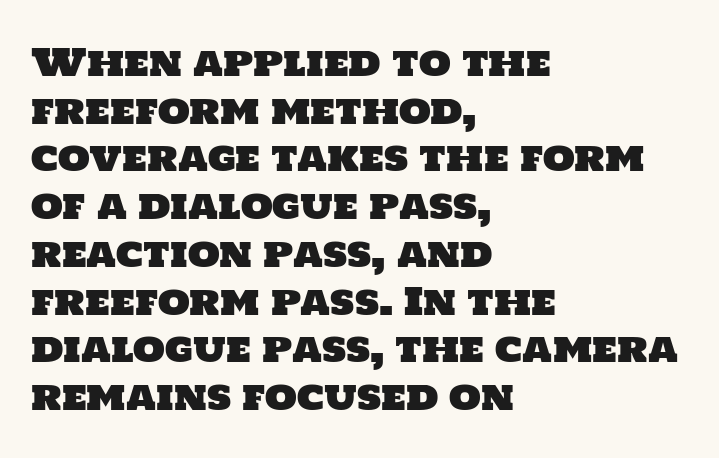
Grotesque or geometric, the face here clearly has no serifs. The rows are spaced the way most documents space them. Each letter keeps its own natural width here, so spacing adapts to shape. Bare-footed words on every line.
